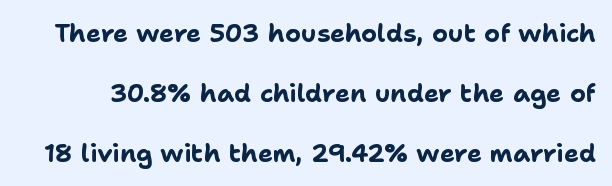
{"italic": "no", "bold": "yes", "underline": "no", "line_spacing": "loose", "line_spacing_ratio": 2.4, "letter_spacing": "normal", "letter_spacing_em": 0.0, "glyph_px": 25}
